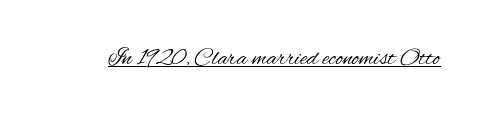
The image shows 24 px text type; set normal letter spacing, underlined.
